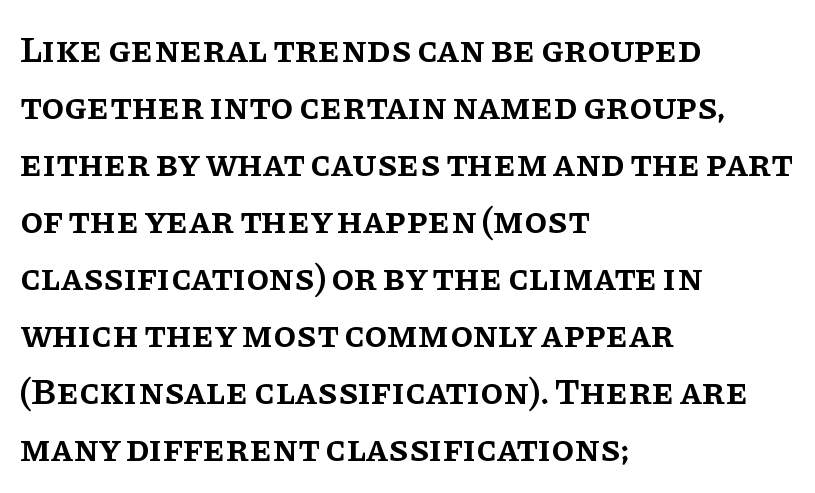
Short note: letters normally spaced. Semibold letterforms, between regular and bold. Has an underline been added? It has not. What's the leading like? Ordinary, nothing unusual. If you drew a ruler down the left edge, every line would touch it.
